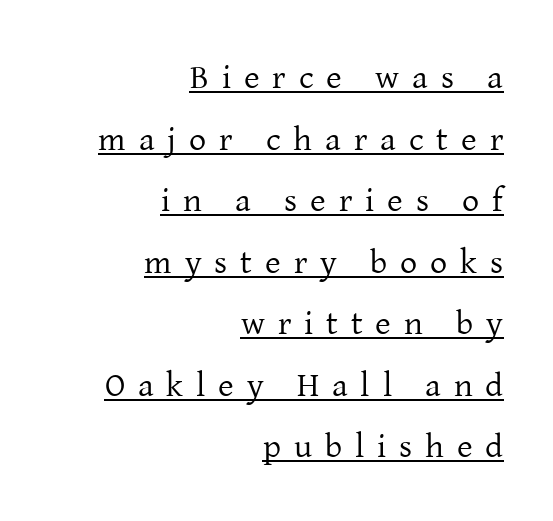
The image shows 34 px regular-weight serif type, upright; set right-aligned, line spacing 1.81x, unusually wide letter spacing (+0.38 em), underlined; low stroke contrast and a medium x-height.
